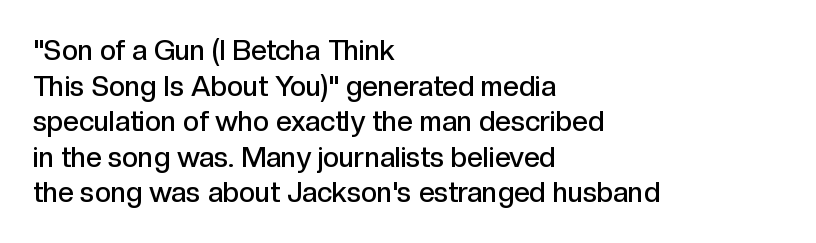
Examine the stroke ends and you'll find no serifs. Horizontally, the lines are justified to the leading edge only. Typesetter's note: demi weight, one step under bold. Plain, unruled lines of type. You could call the tracking neutral — neither tight nor loose. Upright lettering throughout.
